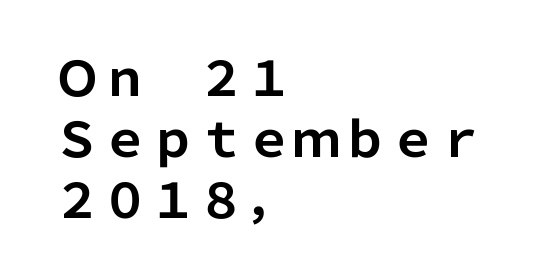
The image shows 48 px bold sans-serif type, upright; set left-aligned, normal line spacing (1.27x), normal letter spacing, not underlined; low stroke contrast and a medium x-height.
